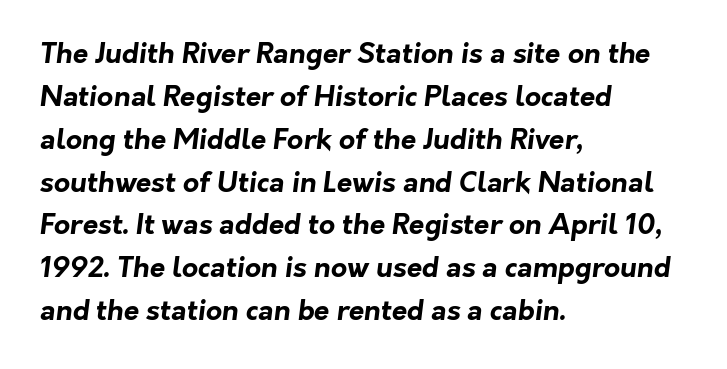
These lines sit exactly where default settings would place them. A clean baseline with only descenders dipping below it. These lines carry a lot of weight — the face is fully bold. Standard letterfit; no display-style spreading of the glyphs. This sample uses a sans-serif face.
